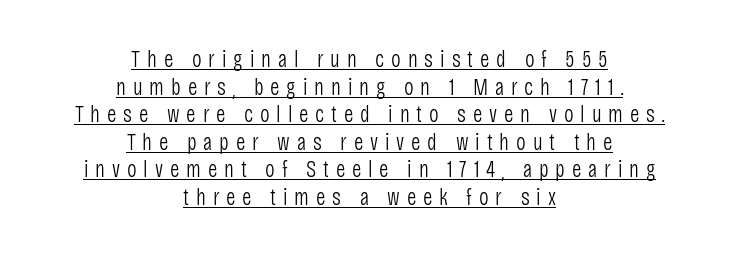
Somebody hit Ctrl+U on this one — the words are underlined. Characters follow at a spacing far wider than the type designer built in. Posture: upright roman. Stem width sits at or under what a default text font uses. Which margin do the lines hug? Neither — every line sits in the middle.
